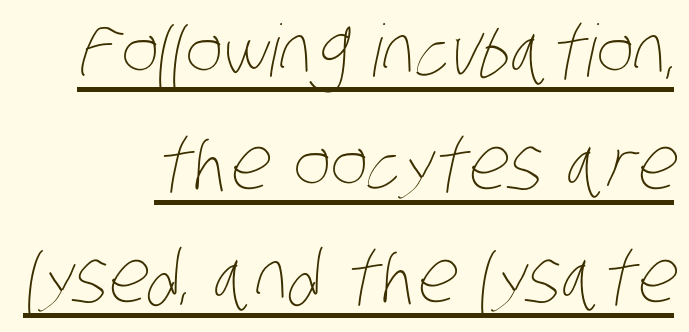
Q: Is the text bold? A: No.
Q: Is the text underlined? A: Yes.
Q: How is the paragraph aligned? A: Right-aligned.
Q: Is the spacing between letters normal or unusually wide? A: Normal.
Q: Is the spacing between lines tight, normal or loose? A: Normal.
Q: Width (condensed, normal, or wide)? A: Condensed.
Q: Stroke contrast? A: Low.
Q: x-height? A: Large.
Q: Monospaced? A: No.
